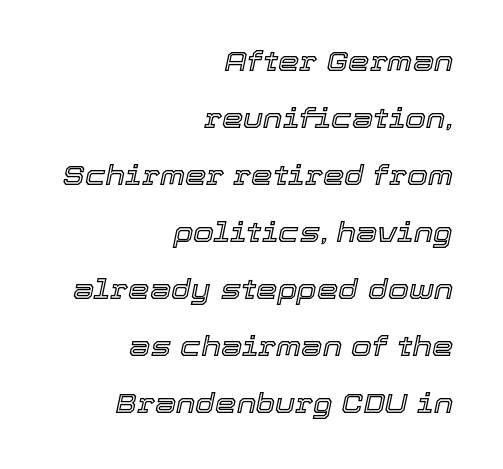
This sample uses an oblique cut, with every glyph tilted off the vertical. Tracking value appears to be zero — textbook default spacing. The compositor pushed each line to the right boundary. Honestly, the rows look like they've been pulled way apart. Underline: absent.
